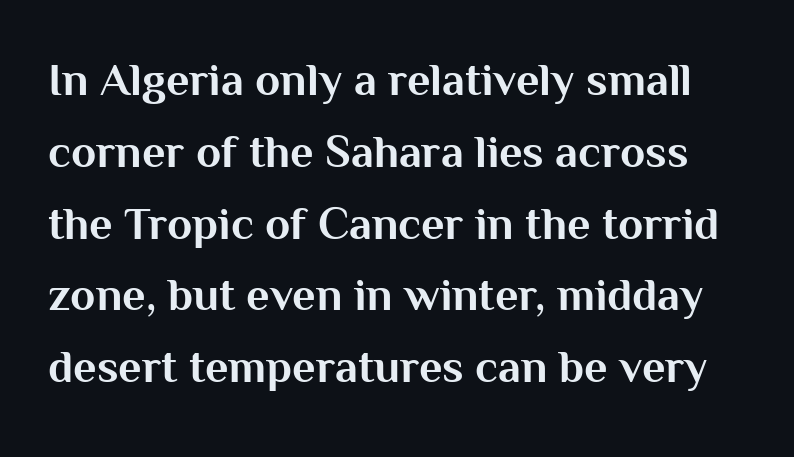
The image shows 46 px bold sans-serif type, upright; set normal line spacing (1.56x), normal letter spacing, not underlined; medium stroke contrast and a medium x-height.
